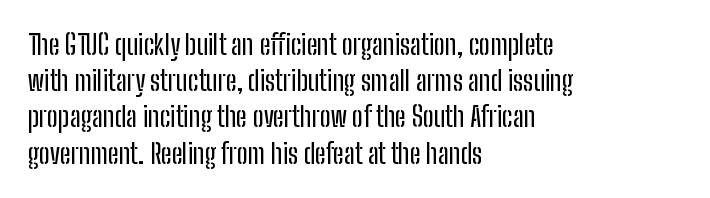
{"italic": "no", "underline": "no", "align": "left", "line_spacing": "normal", "line_spacing_ratio": 1.34, "letter_spacing": "normal", "letter_spacing_em": 0.0, "glyph_px": 27}
